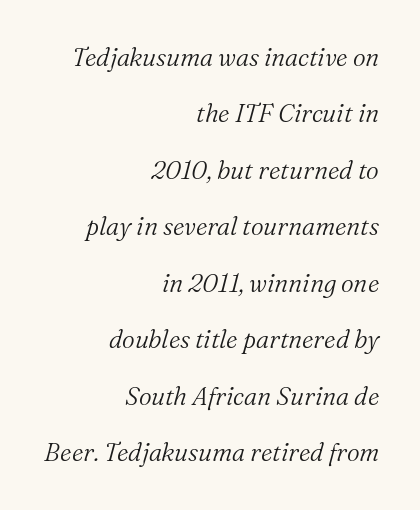
{"italic": "yes", "lean": "right", "slant_degrees": 16, "bold": "no", "underline": "no", "align": "right", "line_spacing": "loose", "line_spacing_ratio": 2.26, "letter_spacing": "normal", "letter_spacing_em": 0.0, "glyph_px": 25}
